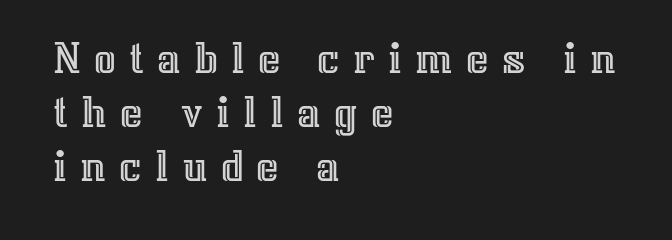
The image shows 48 px text type, upright; set left-aligned, tight line spacing (1.13x), unusually wide letter spacing (+0.27 em), not underlined; a medium x-height.
